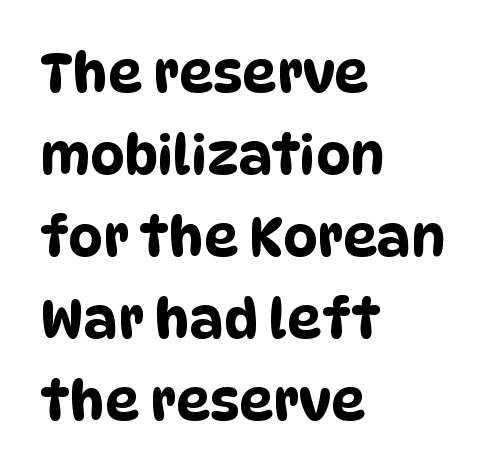
Q: Is the typeface a serif or a sans-serif typeface? A: Sans-serif.
Q: Is the text underlined? A: No.
Q: How is the paragraph aligned? A: Left-aligned.
Q: Is the spacing between letters normal or unusually wide? A: Normal.
Q: Is the spacing between lines tight, normal or loose? A: Normal.
Q: Width (condensed, normal, or wide)? A: Condensed.
Q: Stroke contrast? A: Low.
Q: x-height? A: Large.
Q: Monospaced? A: No.
